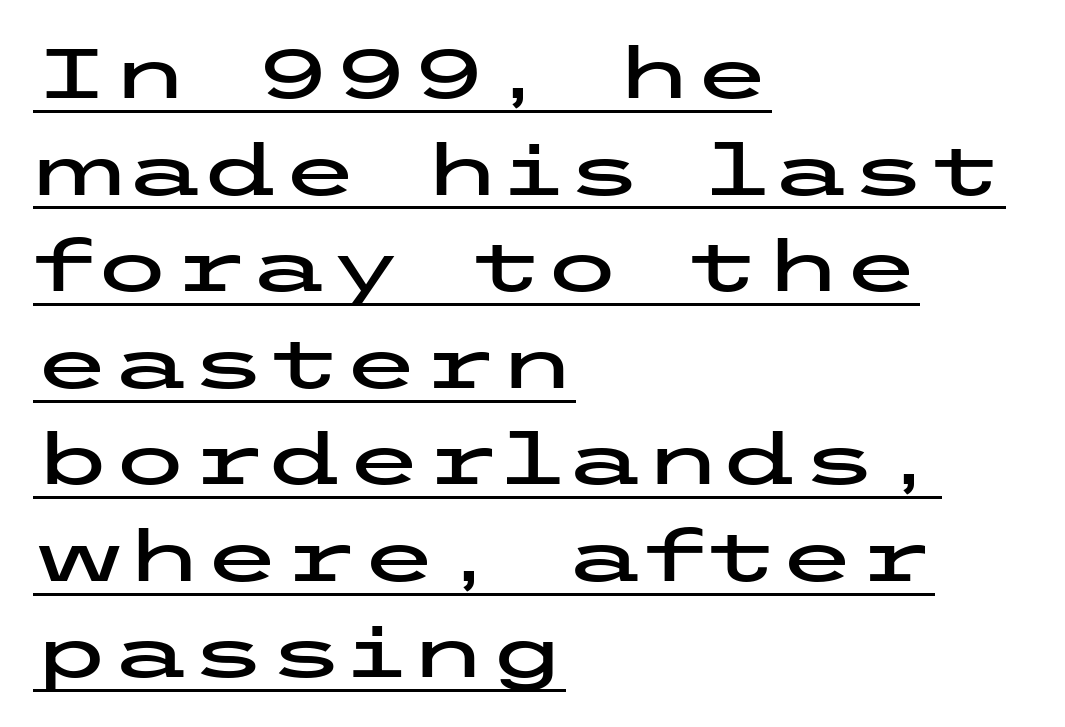
{"serif": "no", "italic": "no", "width": "wide", "stroke_contrast": "low", "x_height": "medium", "underline": "yes", "align": "left", "line_spacing": "normal", "line_spacing_ratio": 1.36, "letter_spacing": "normal", "letter_spacing_em": 0.0, "glyph_px": 71}
